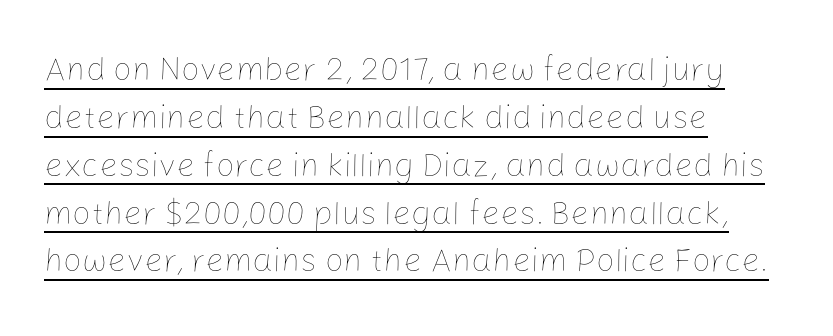
{"italic": "no", "bold": "no", "weight": "thin", "width": "normal", "stroke_contrast": "low", "x_height": "medium", "monospaced": "no", "underline": "yes", "align": "left", "line_spacing": "normal", "line_spacing_ratio": 1.45, "letter_spacing": "normal", "letter_spacing_em": 0.0, "glyph_px": 33}
